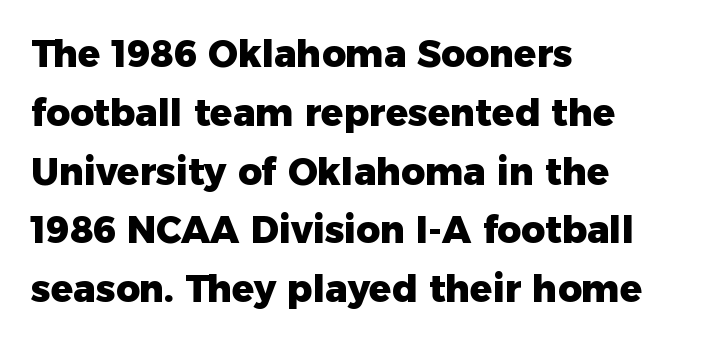
The image shows 37 px heavy sans-serif type, upright; set left-aligned, normal line spacing (1.59x), normal letter spacing, not underlined; low stroke contrast and a medium x-height.
